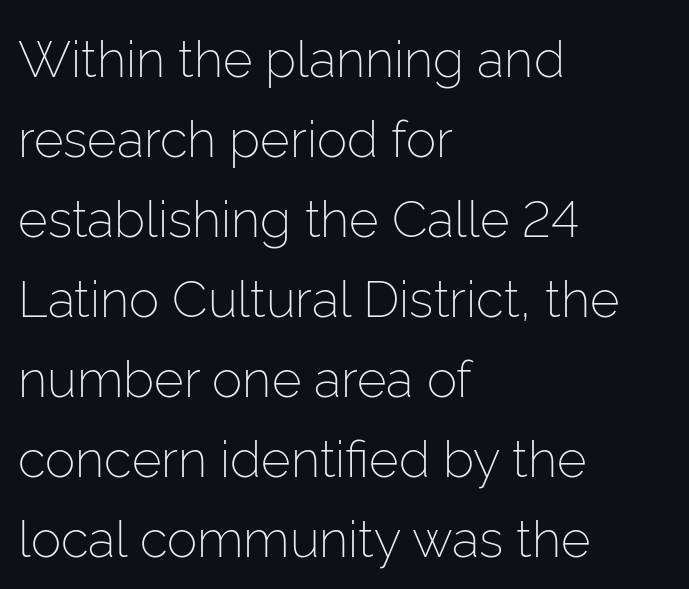
{"serif": "no", "italic": "no", "bold": "no", "weight": "light", "width": "normal", "stroke_contrast": "low", "x_height": "medium", "monospaced": "no", "underline": "no", "align": "left", "line_spacing": "normal", "line_spacing_ratio": 1.57, "letter_spacing": "normal", "letter_spacing_em": 0.0, "glyph_px": 51}
